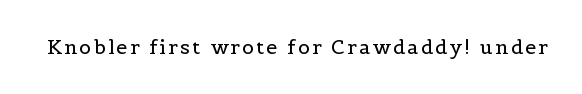
The image shows 20 px text type, upright; set not underlined.
